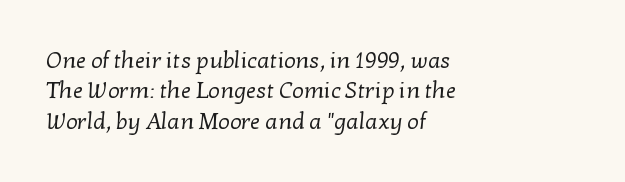
The image shows 23 px text type; set left-aligned, normal line spacing (1.32x), normal letter spacing, not underlined.
